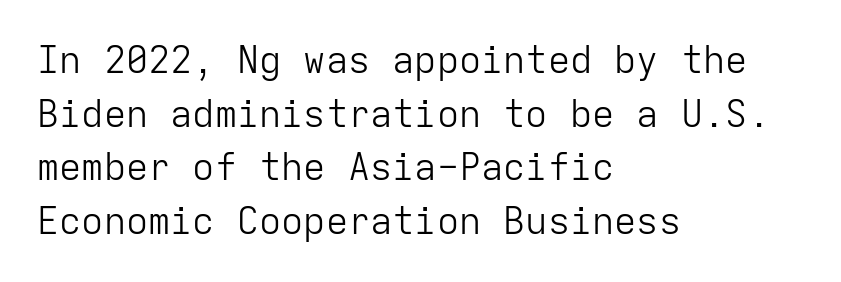
The image shows 37 px light sans-serif type, upright, monospaced; set left-aligned, normal line spacing (1.45x), normal letter spacing, not underlined; low stroke contrast and a medium x-height.
